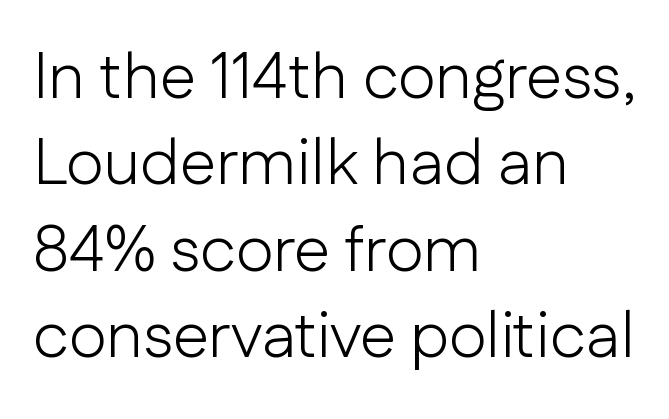
{"serif": "no", "italic": "no", "bold": "no", "weight": "light", "width": "normal", "stroke_contrast": "low", "x_height": "medium", "monospaced": "no", "underline": "no", "align": "left", "line_spacing": "normal", "line_spacing_ratio": 1.33, "letter_spacing": "normal", "letter_spacing_em": 0.0, "glyph_px": 65}
